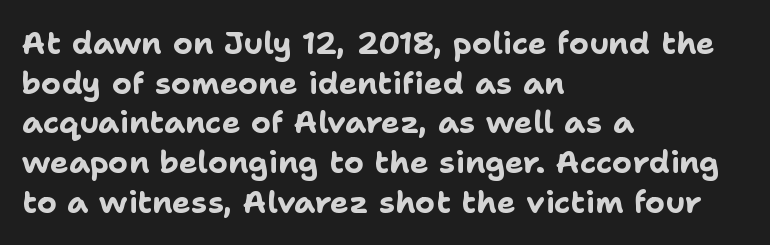
Typographically, this falls in the sans-serif category. Regular leading. Each letter keeps its own natural width here, so spacing adapts to shape. Descenders hang freely into open space. Summary of weight: heavy, a full bold. Quick note: not italic, upright.
